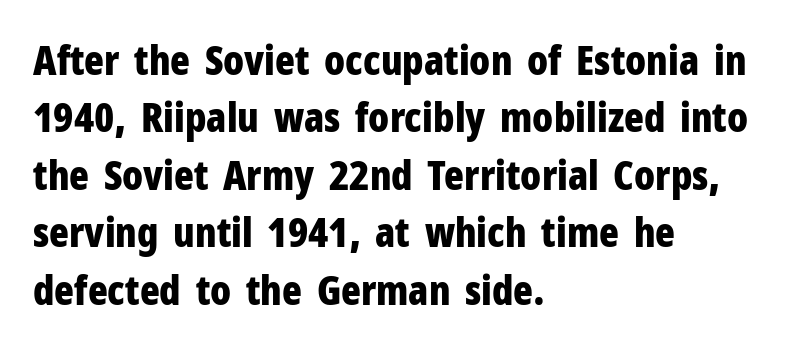
The image shows 41 px bold, condensed sans-serif type, upright; set left-aligned, normal line spacing (1.4x), normal letter spacing, not underlined; low stroke contrast and a medium x-height.
